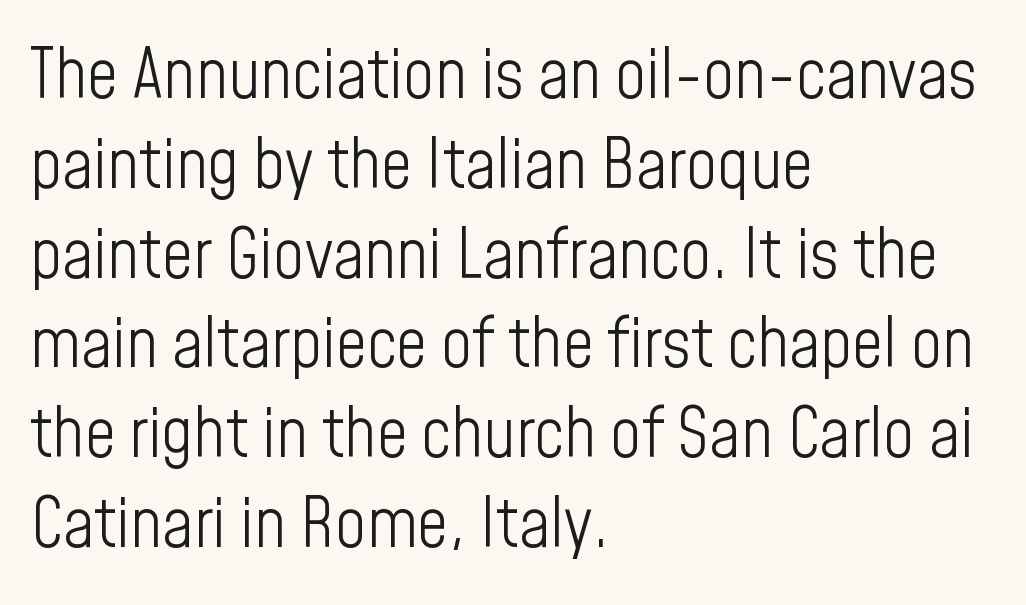
Nothing sits at the stroke ends, so this counts as sans-serif. In terms of posture, this sample is upright. Vertical stems look standard width or narrower in stroke. Each new line begins a customary step beneath the previous one. The face used here is rendered with its standard letterfit.
